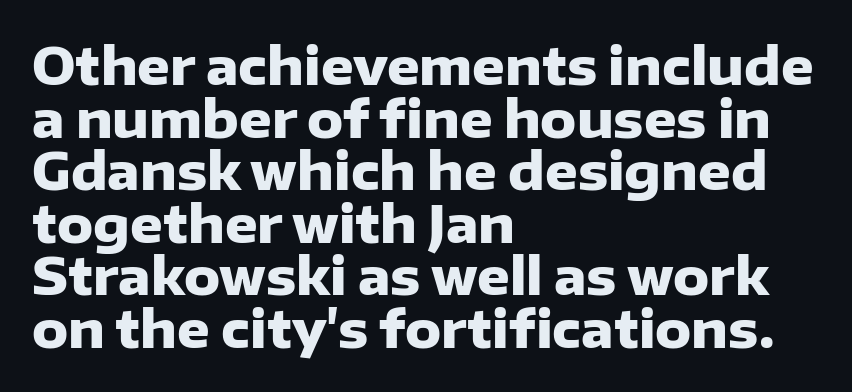
{"serif": "no", "italic": "no", "bold": "yes", "weight": "heavy", "width": "normal", "stroke_contrast": "low", "x_height": "medium", "monospaced": "no", "underline": "no", "align": "left", "line_spacing": "tight", "line_spacing_ratio": 1.03, "letter_spacing": "normal", "letter_spacing_em": 0.0, "glyph_px": 51}
